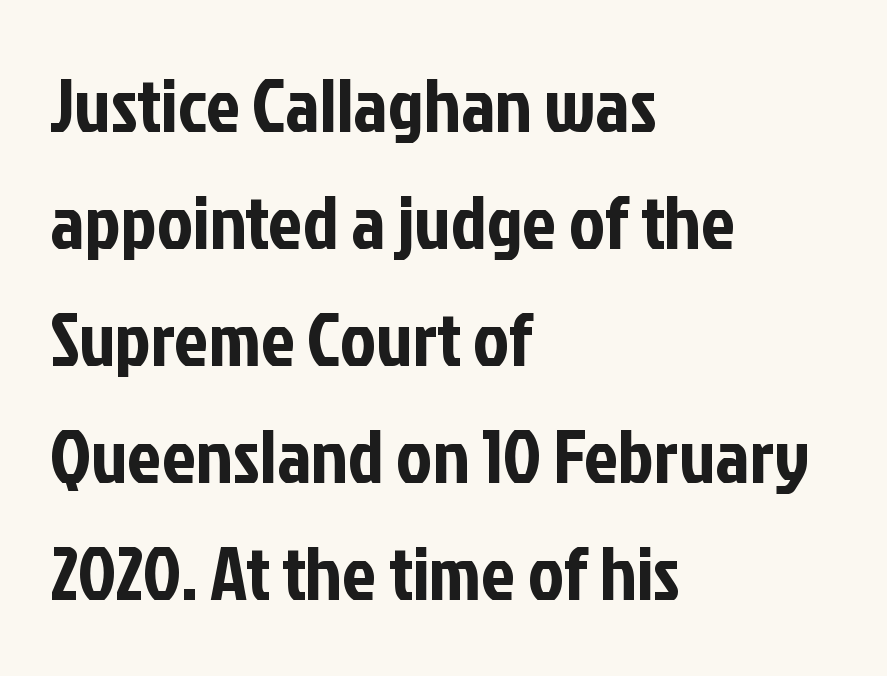
Q: Is the text italic (slanted)? A: No, it is upright.
Q: Is the typeface a serif or a sans-serif typeface? A: Sans-serif.
Q: Is the text underlined? A: No.
Q: How is the paragraph aligned? A: Left-aligned.
Q: Is the spacing between letters normal or unusually wide? A: Normal.
Q: Is the spacing between lines tight, normal or loose? A: Normal.
Q: Width (condensed, normal, or wide)? A: Condensed.
Q: Stroke contrast? A: Low.
Q: x-height? A: Medium.
Q: Monospaced? A: No.
